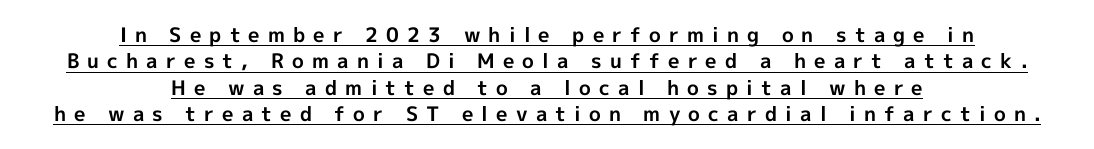
These characters rest on top of a visible drawn line. Horizontal bands of white between lines are of average thickness. Characters follow at a spacing far wider than the type designer built in. Neither beginnings nor endings align; midpoints do.
